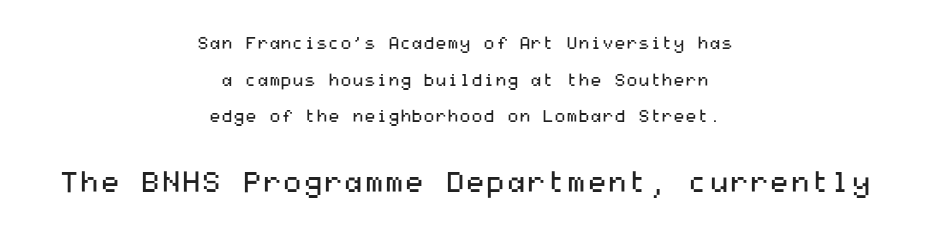
{"serif": "no", "italic": "no", "bold": "no", "weight": "regular", "width": "wide", "stroke_contrast": "medium", "x_height": "medium", "underline": "no", "align": "center", "line_spacing": "loose", "line_spacing_ratio": 2.16, "letter_spacing": "normal", "letter_spacing_em": 0.0, "larger_block": "second", "size_ratio": 1.71, "glyph_px": 29}
